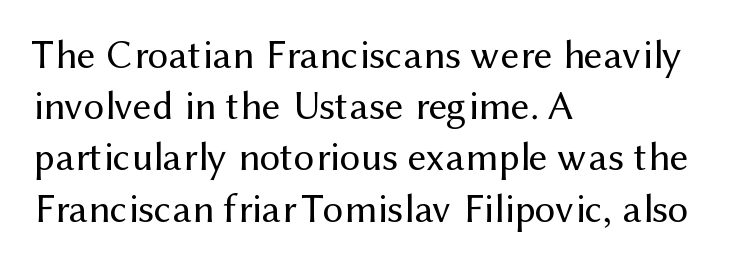
Q: Is the text bold? A: No.
Q: Is the text italic (slanted)? A: No, it is upright.
Q: Is the typeface a serif or a sans-serif typeface? A: Sans-serif.
Q: Is the text underlined? A: No.
Q: How is the paragraph aligned? A: Left-aligned.
Q: Is the spacing between letters normal or unusually wide? A: Normal.
Q: Is the spacing between lines tight, normal or loose? A: Normal.
Q: Width (condensed, normal, or wide)? A: Normal.
Q: Stroke contrast? A: Medium.
Q: x-height? A: Medium.
Q: Monospaced? A: No.
